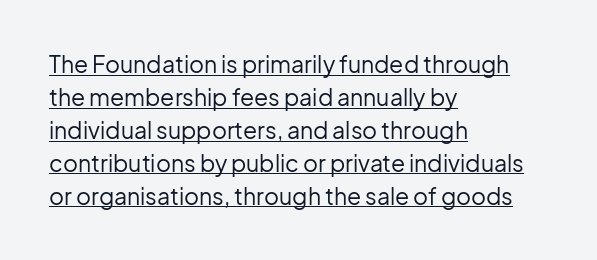
Every character sits straight up, as roman type does. Notice how descenders clear the ascenders below comfortably — that's standard leading. Inter-character spacing is left at the font's built-in metrics. Stems and bowls with no extra thickness — not bold.
